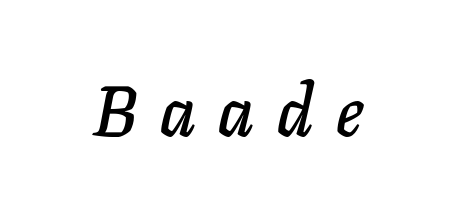
Q: Is the text italic (slanted)? A: Yes, it leans right by about 11 degrees.
Q: Is the text underlined? A: No.
Q: How is the paragraph aligned? A: Centered.
Q: Is the spacing between letters normal or unusually wide? A: Unusually wide.
Q: Width (condensed, normal, or wide)? A: Normal.
Q: Stroke contrast? A: Low.
Q: x-height? A: Medium.
Q: Monospaced? A: No.
